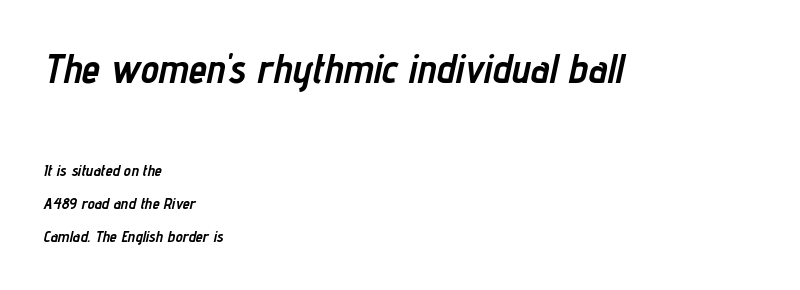
{"italic": "yes", "lean": "right", "slant_degrees": 12, "bold": "yes", "weight": "semibold", "width": "condensed", "stroke_contrast": "low", "x_height": "medium", "monospaced": "no", "underline": "no", "align": "left", "line_spacing": "loose", "line_spacing_ratio": 2.06, "letter_spacing": "normal", "letter_spacing_em": 0.0, "larger_block": "first", "size_ratio": 2.56, "glyph_px": 41}
